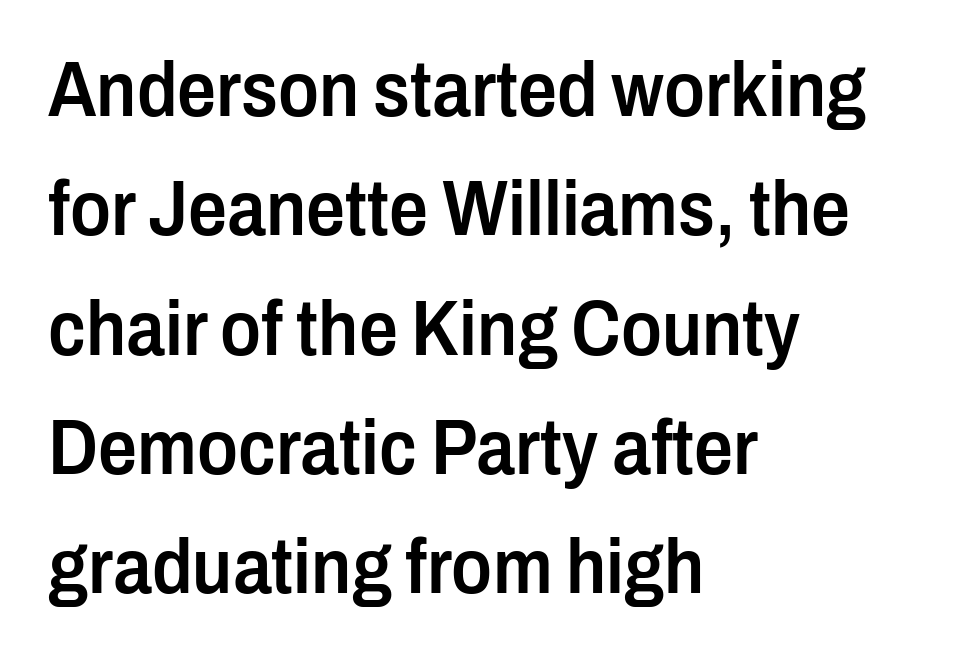
Q: Is the text bold? A: Semi-bold.
Q: Is the text italic (slanted)? A: No, it is upright.
Q: Is the typeface a serif or a sans-serif typeface? A: Sans-serif.
Q: Is the text underlined? A: No.
Q: How is the paragraph aligned? A: Left-aligned.
Q: Is the spacing between letters normal or unusually wide? A: Normal.
Q: Is the spacing between lines tight, normal or loose? A: Normal.
Q: Width (condensed, normal, or wide)? A: Condensed.
Q: Stroke contrast? A: Low.
Q: x-height? A: Medium.
Q: Monospaced? A: No.
